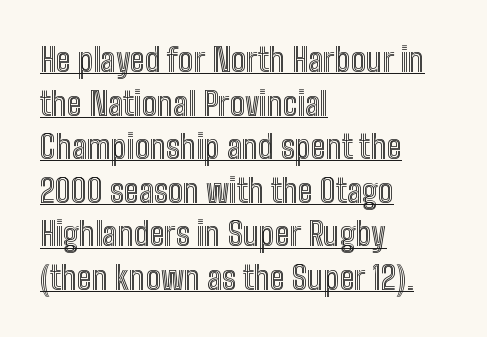
{"italic": "no", "width": "condensed", "x_height": "medium", "monospaced": "no", "underline": "yes", "align": "left", "line_spacing": "normal", "line_spacing_ratio": 1.36, "letter_spacing": "normal", "letter_spacing_em": 0.0, "glyph_px": 32}
